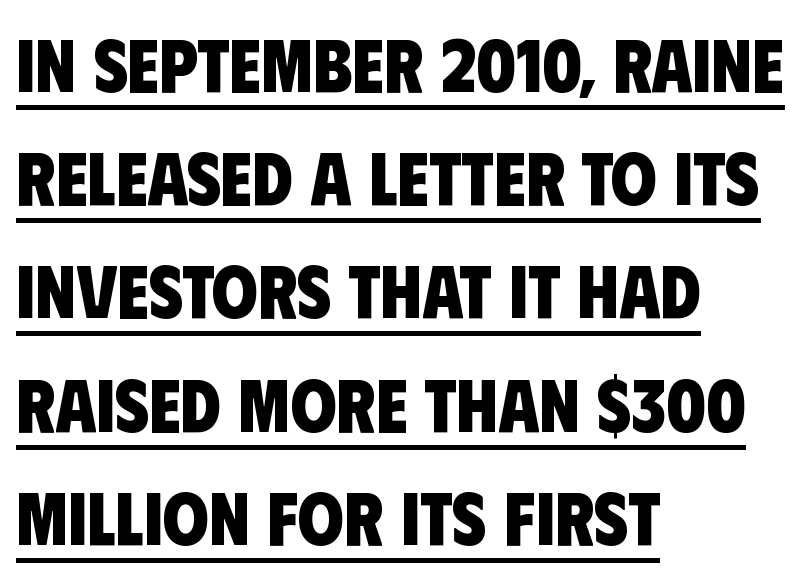
The image shows 74 px heavy, condensed sans-serif type; set left-aligned, normal line spacing (1.53x), normal letter spacing, underlined; low stroke contrast and a large x-height.
